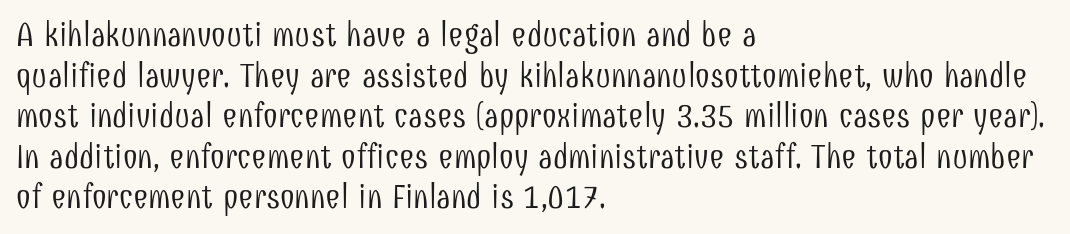
The image shows 33 px light, condensed sans-serif type, upright; set left-aligned, line spacing 1.23x, normal letter spacing, not underlined; low stroke contrast and a medium x-height.
